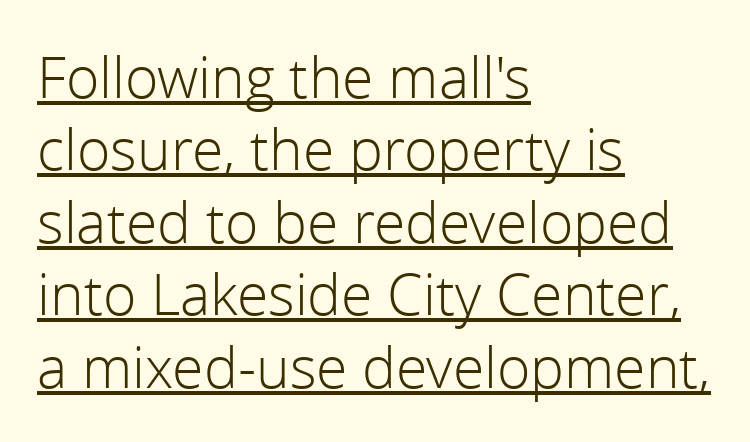
{"serif": "no", "italic": "no", "bold": "no", "weight": "light", "width": "normal", "x_height": "medium", "monospaced": "no", "underline": "yes", "align": "left", "line_spacing": "normal", "line_spacing_ratio": 1.27, "letter_spacing": "normal", "letter_spacing_em": 0.0, "glyph_px": 57}
